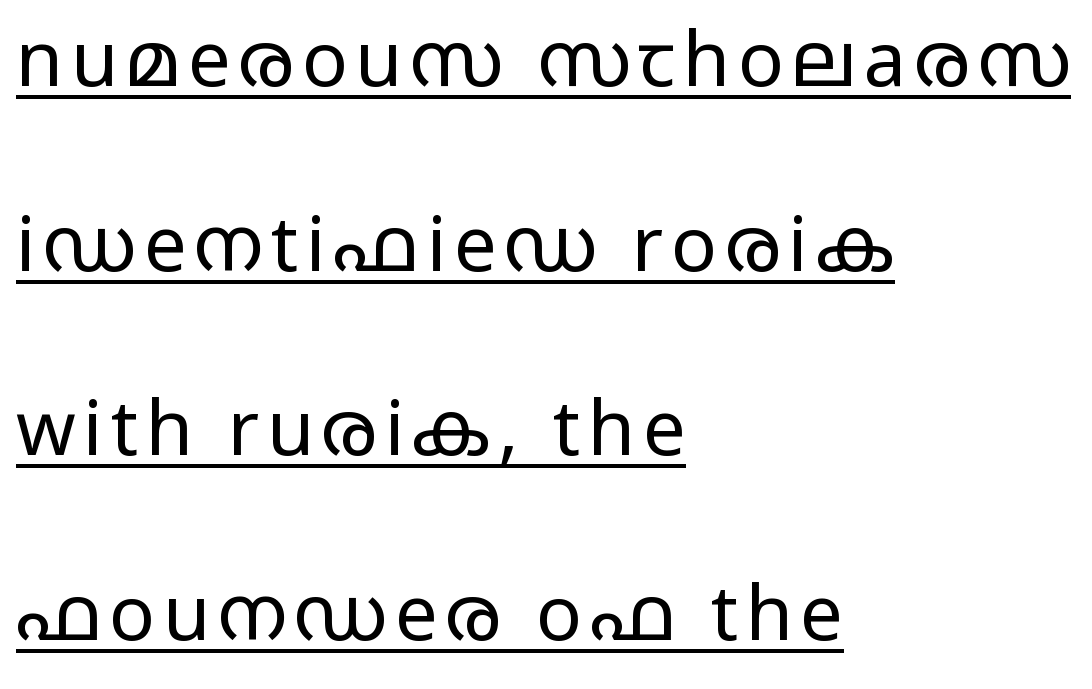
The image shows 76 px regular-weight, wide sans-serif type, upright; set left-aligned, loose line spacing (2.43x), underlined; low stroke contrast and a medium x-height.
